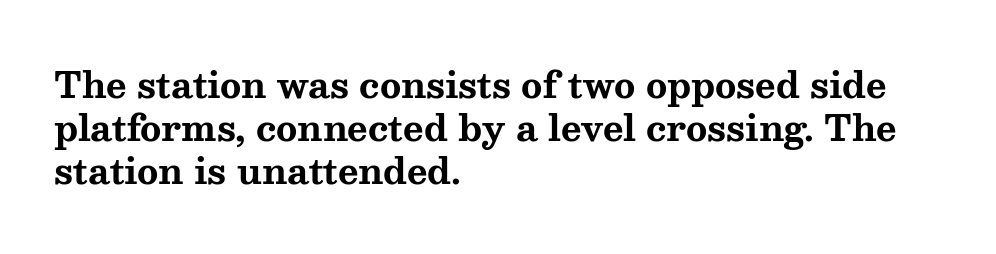
The face used here is seriffed, in the tradition of book romans. Notice how the stems are strictly vertical — no italics here. A typesetter would call this zero additional tracking. Do the characters align in a grid? No, the font is proportional. Does the copy run flush right? No — it runs flush left.
